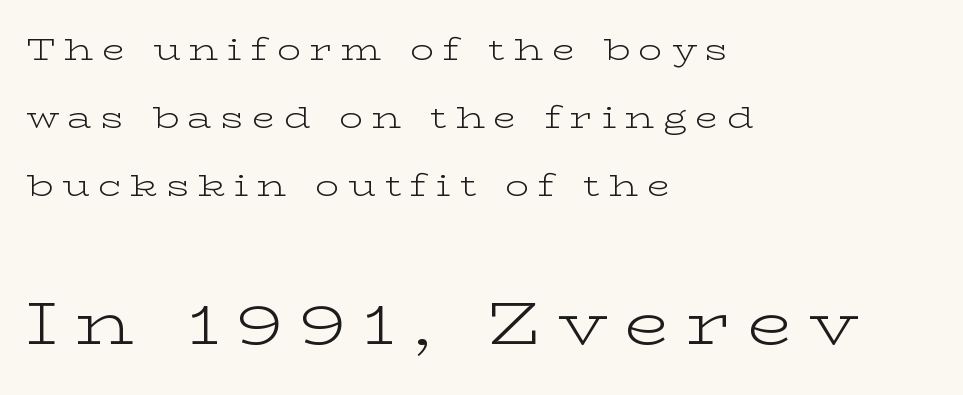
{"serif": "yes", "italic": "no", "bold": "no", "weight": "light", "width": "wide", "stroke_contrast": "low", "x_height": "medium", "monospaced": "no", "underline": "no", "align": "left", "line_spacing": "loose", "line_spacing_ratio": 2.26, "letter_spacing": "wide", "letter_spacing_em": 0.29, "larger_block": "second", "size_ratio": 1.97, "glyph_px": 59}
